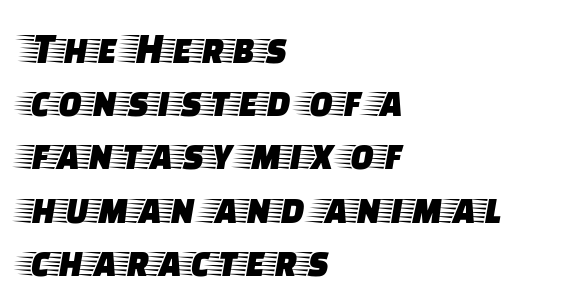
The image shows 44 px wide serif type; set left-aligned, line spacing 1.21x, normal letter spacing, not underlined; low stroke contrast and a large x-height.
